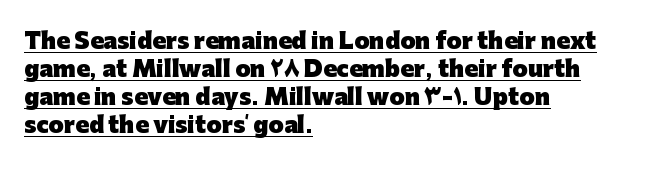
Q: Is the text bold? A: Yes.
Q: Is the text italic (slanted)? A: No, it is upright.
Q: Is the text underlined? A: Yes.
Q: How is the paragraph aligned? A: Left-aligned.
Q: Is the spacing between letters normal or unusually wide? A: Normal.
Q: Is the spacing between lines tight, normal or loose? A: Normal.
